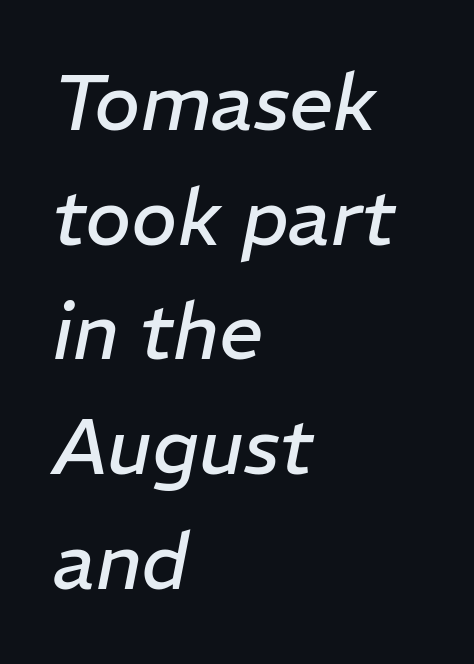
Q: Is the text bold? A: No.
Q: Is the text italic (slanted)? A: Yes, it leans right by about 11 degrees.
Q: Is the text underlined? A: No.
Q: How is the paragraph aligned? A: Left-aligned.
Q: Is the spacing between letters normal or unusually wide? A: Normal.
Q: Is the spacing between lines tight, normal or loose? A: Normal.
Q: Width (condensed, normal, or wide)? A: Normal.
Q: Stroke contrast? A: Low.
Q: x-height? A: Medium.
Q: Monospaced? A: No.
